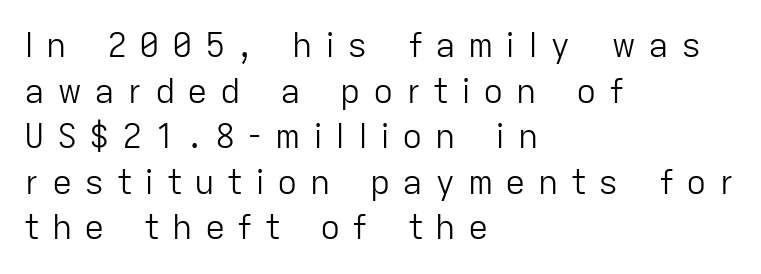
The cut favours lightness, reaching ordinary text weight at its darkest. Check under the words: just untouched page. Is this a sans? Yes — the strokes have no serifs. A student would call this left alignment; a typographer would say flush left, rag right. What's the leading like? Ordinary, nothing unusual. You could not count columns in this text — the font is proportionally spaced.
